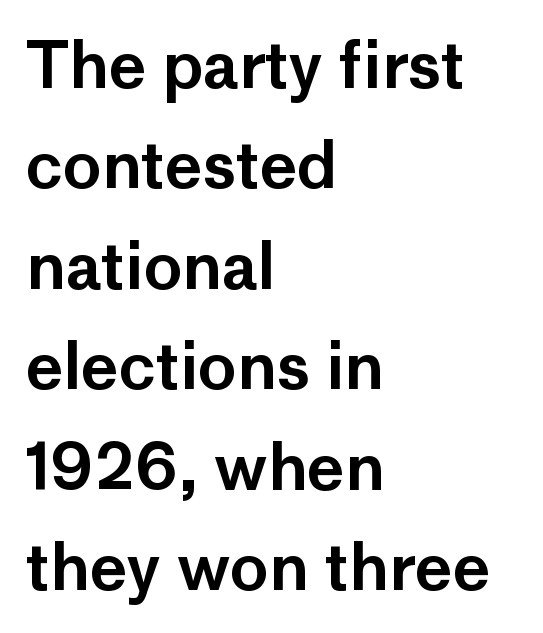
{"serif": "no", "italic": "no", "width": "normal", "stroke_contrast": "low", "x_height": "medium", "monospaced": "no", "underline": "no", "align": "left", "line_spacing": "normal", "line_spacing_ratio": 1.57, "letter_spacing": "normal", "letter_spacing_em": 0.0, "glyph_px": 64}
